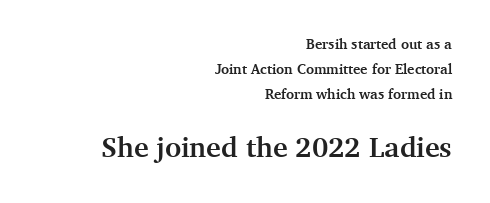
Reading down the block, your eye finds every line finishing at a fixed right position. Descenders are the only things crossing below the line. Emphasis by weight is at full strength: bold. The face used here appears at its bigger size in the lower chunk.
